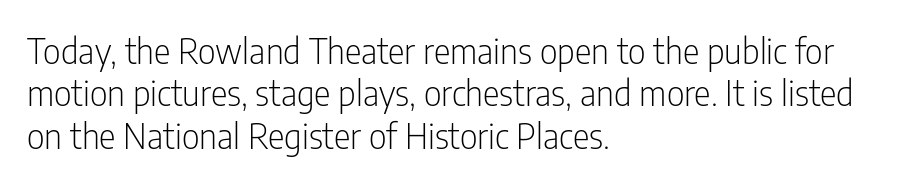
Letters have the restrained weight of plain body copy at most. Plain, unruled lines of type. The gaps between neighbouring characters are ordinary and unremarkable. The face used here is proportionally spaced, like ordinary book or web type.
